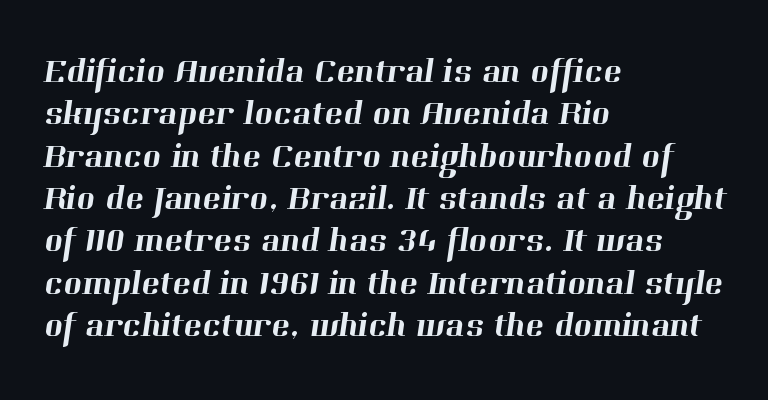
A typesetter would label this face a serif. Compared with a centered layout, this one pins lines to the left instead. The rendering uses natural spacing where letterforms have individual widths. Underlining? Definitely not there.
